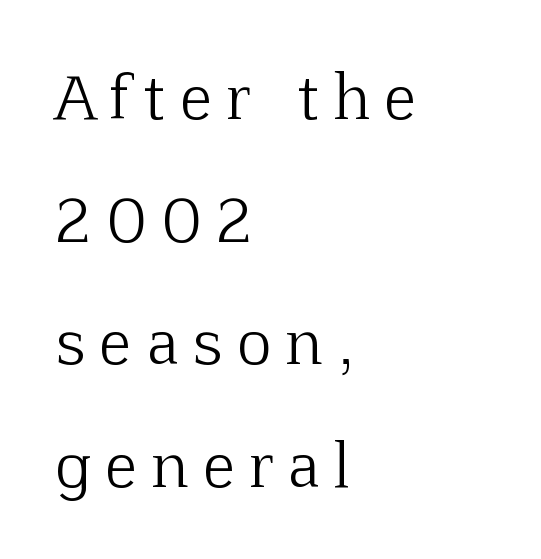
Q: Is the text bold? A: No.
Q: Is the text italic (slanted)? A: No, it is upright.
Q: Is the typeface a serif or a sans-serif typeface? A: Serif.
Q: Is the text underlined? A: No.
Q: How is the paragraph aligned? A: Left-aligned.
Q: Is the spacing between letters normal or unusually wide? A: Unusually wide.
Q: Is the spacing between lines tight, normal or loose? A: Loose.
Q: Width (condensed, normal, or wide)? A: Normal.
Q: Stroke contrast? A: Low.
Q: x-height? A: Medium.
Q: Monospaced? A: No.
